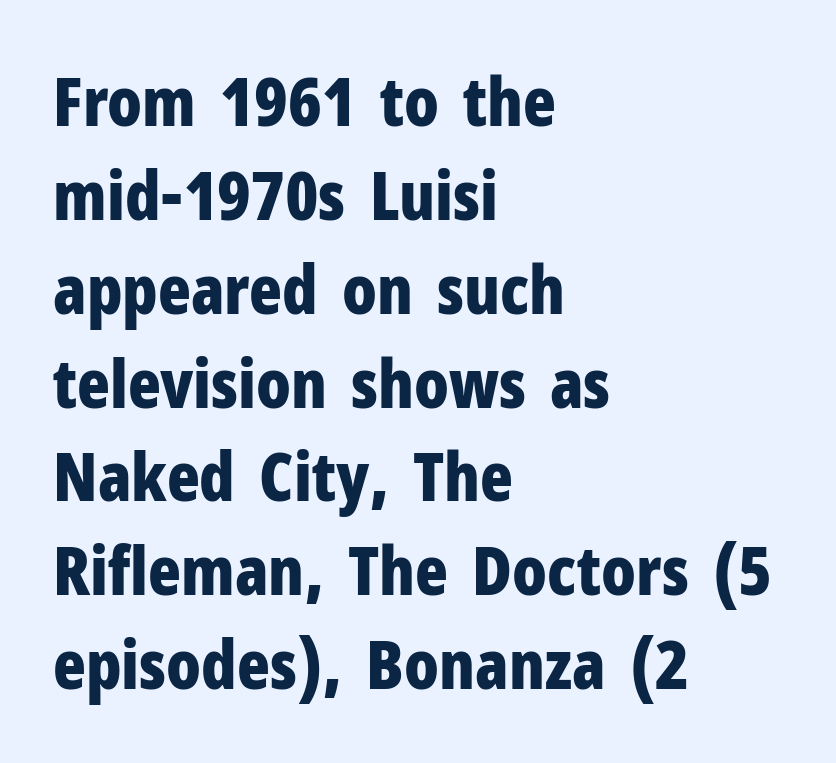
Q: Is the text bold? A: Yes.
Q: Is the text italic (slanted)? A: No, it is upright.
Q: Is the typeface a serif or a sans-serif typeface? A: Sans-serif.
Q: Is the text underlined? A: No.
Q: How is the paragraph aligned? A: Left-aligned.
Q: Is the spacing between letters normal or unusually wide? A: Normal.
Q: Is the spacing between lines tight, normal or loose? A: Normal.
Q: Width (condensed, normal, or wide)? A: Condensed.
Q: Stroke contrast? A: Low.
Q: x-height? A: Medium.
Q: Monospaced? A: No.
